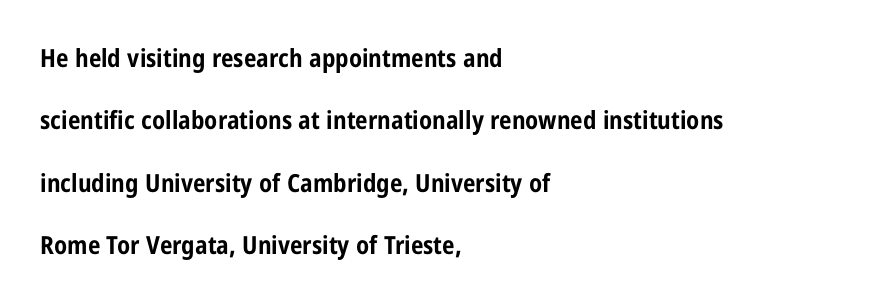
Q: Is the text bold? A: Yes.
Q: Is the text italic (slanted)? A: No, it is upright.
Q: Is the text underlined? A: No.
Q: How is the paragraph aligned? A: Left-aligned.
Q: Is the spacing between letters normal or unusually wide? A: Normal.
Q: Is the spacing between lines tight, normal or loose? A: Loose.
